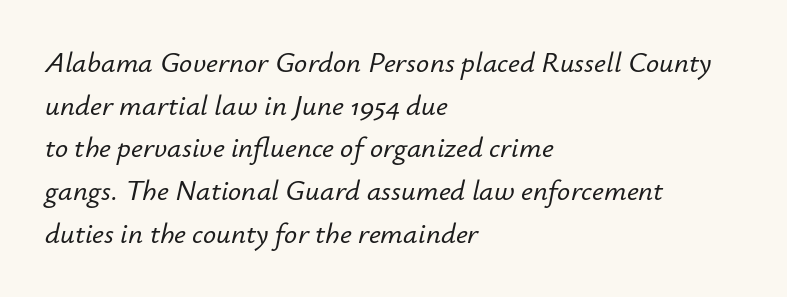
{"italic": "yes", "lean": "right", "slant_degrees": 12, "width": "normal", "stroke_contrast": "low", "x_height": "small", "monospaced": "no", "underline": "no", "align": "left", "line_spacing": "normal", "line_spacing_ratio": 1.47, "letter_spacing": "normal", "letter_spacing_em": 0.0, "glyph_px": 29}
